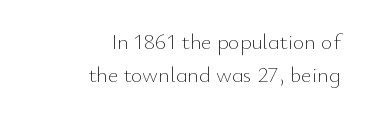
The passage shown stacks its lines at a standard gap. Tall strokes in this sample are plumb rather than angled. The strip under each line holds only bare page. These lines keep a tight, regular rhythm from letter to letter. Notice how the passage keeps a crisp vertical edge on the right only.
